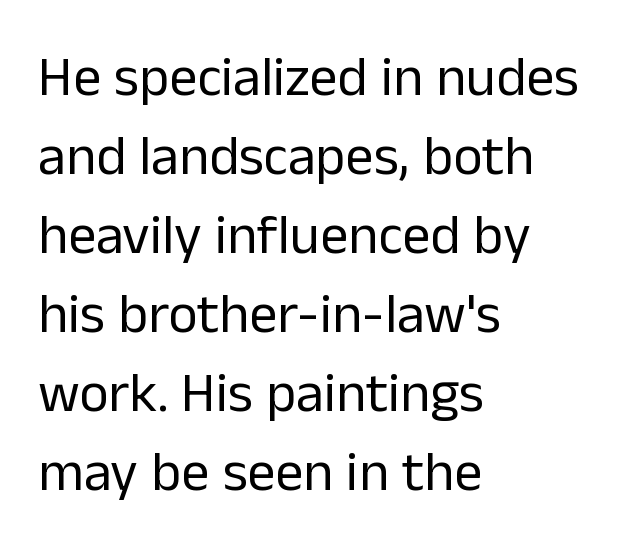
The image shows 56 px regular-weight sans-serif type, upright; set left-aligned, normal line spacing (1.41x), normal letter spacing, not underlined; low stroke contrast and a medium x-height.
